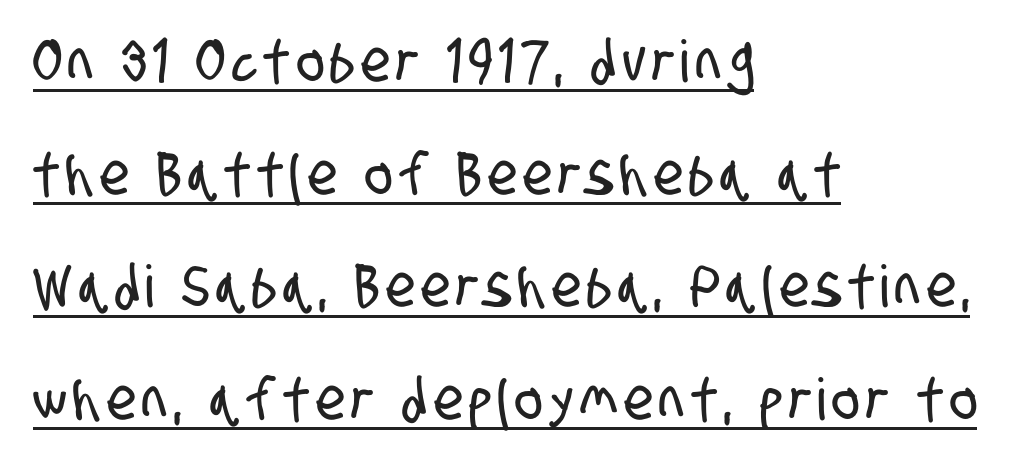
In CSS terms this would be text-align: left. Spacing verdict: proportional, widths tailored to each character. Line spacing here is loose. Emphasis is given by a line drawn under the lettering.
